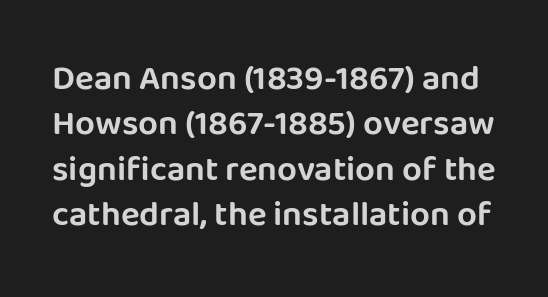
The image shows 35 px sans-serif type, upright; set normal line spacing (1.3x), normal letter spacing, not underlined; low stroke contrast and a large x-height.
